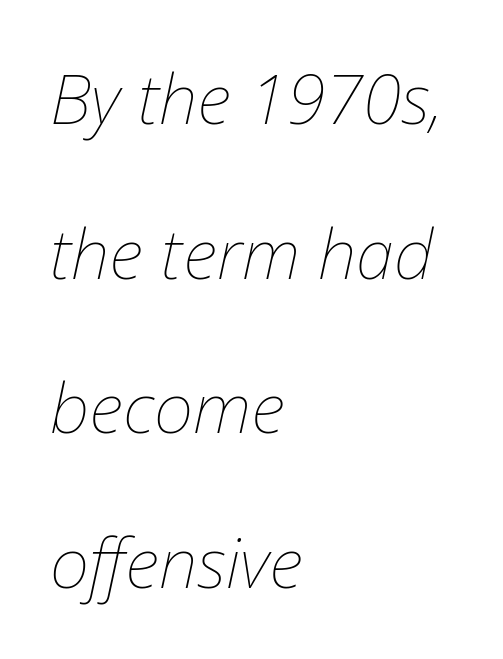
The image shows 69 px thin type, italic (leaning right); set left-aligned, loose line spacing (2.24x), normal letter spacing, not underlined; low stroke contrast and a medium x-height.
